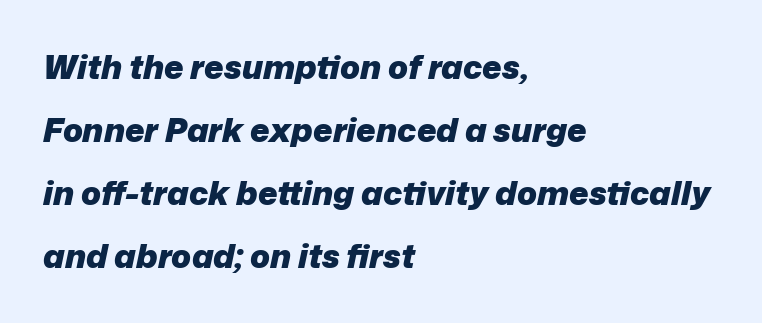
The lines in this sample share a left origin and differ only in where they stop. Do the characters align in a grid? No, the font is proportional. Descenders hang freely into open space. If you drew a line through each stem, it would be angled. If you measured baseline to baseline, you'd find a long distance. Every letter is thick-stroked: bold, no question.
